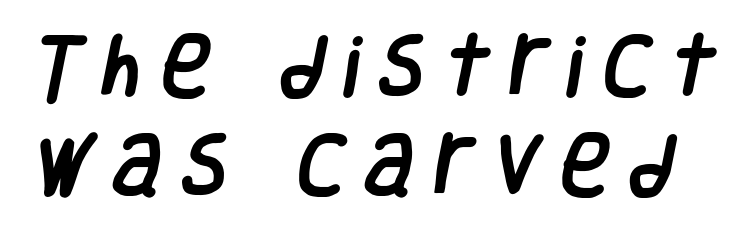
{"serif": "no", "width": "condensed", "stroke_contrast": "low", "x_height": "large", "monospaced": "no", "underline": "no", "line_spacing": "normal", "line_spacing_ratio": 1.45, "letter_spacing": "wide", "letter_spacing_em": 0.28, "glyph_px": 68}
